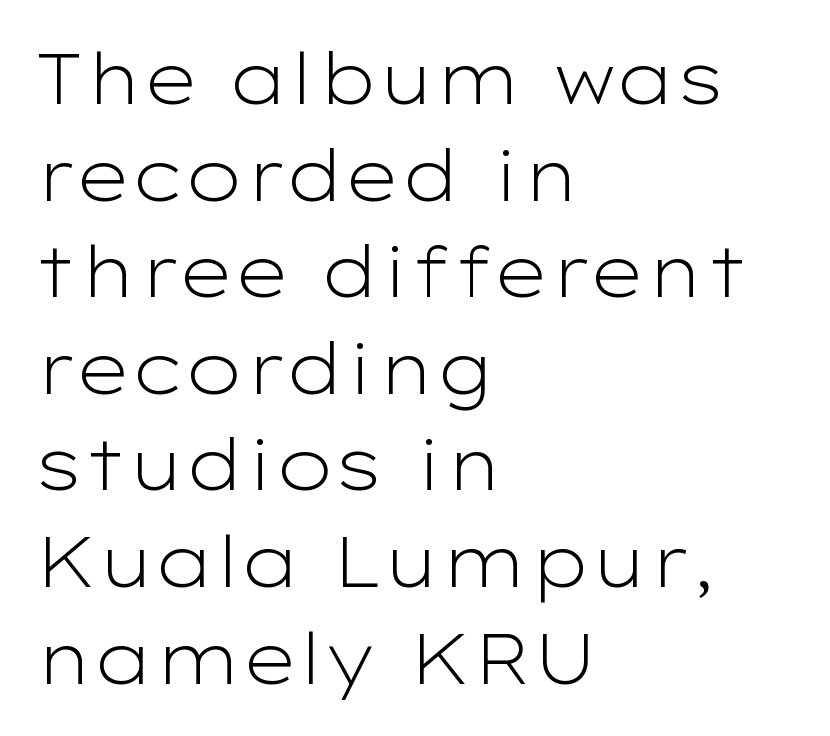
Q: Is the text bold? A: No.
Q: Is the text italic (slanted)? A: No, it is upright.
Q: Is the typeface a serif or a sans-serif typeface? A: Sans-serif.
Q: Is the text underlined? A: No.
Q: How is the paragraph aligned? A: Left-aligned.
Q: Is the spacing between letters normal or unusually wide? A: Normal.
Q: Is the spacing between lines tight, normal or loose? A: Normal.
Q: Width (condensed, normal, or wide)? A: Wide.
Q: Stroke contrast? A: Low.
Q: x-height? A: Medium.
Q: Monospaced? A: No.
